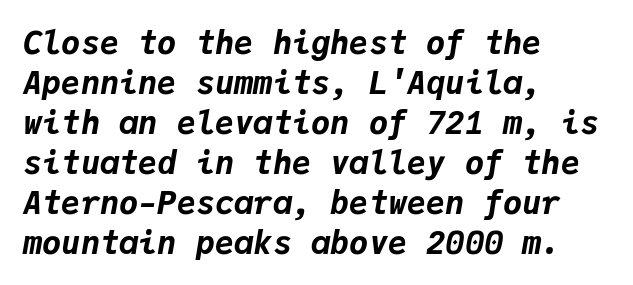
{"italic": "yes", "lean": "right", "slant_degrees": 9, "bold": "yes", "weight": "bold", "width": "normal", "stroke_contrast": "low", "x_height": "medium", "monospaced": "yes", "underline": "no", "align": "left", "line_spacing": "normal", "line_spacing_ratio": 1.25, "letter_spacing": "normal", "letter_spacing_em": 0.0, "glyph_px": 32}
